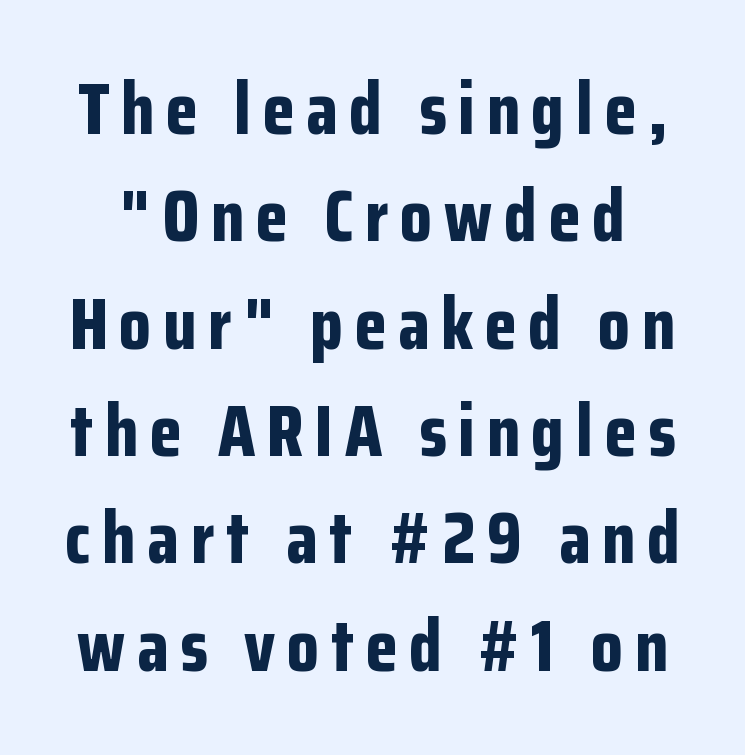
{"serif": "no", "italic": "no", "bold": "yes", "weight": "bold", "width": "condensed", "stroke_contrast": "low", "x_height": "medium", "monospaced": "no", "underline": "no", "line_spacing": "normal", "line_spacing_ratio": 1.47, "glyph_px": 73}
